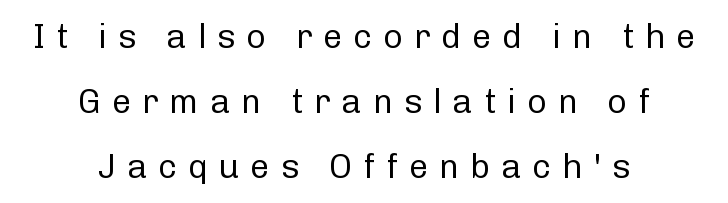
{"serif": "no", "italic": "no", "bold": "no", "weight": "regular", "width": "normal", "stroke_contrast": "low", "x_height": "medium", "monospaced": "no", "underline": "no", "align": "center", "line_spacing": "loose", "line_spacing_ratio": 1.91, "letter_spacing": "wide", "letter_spacing_em": 0.32, "glyph_px": 34}
